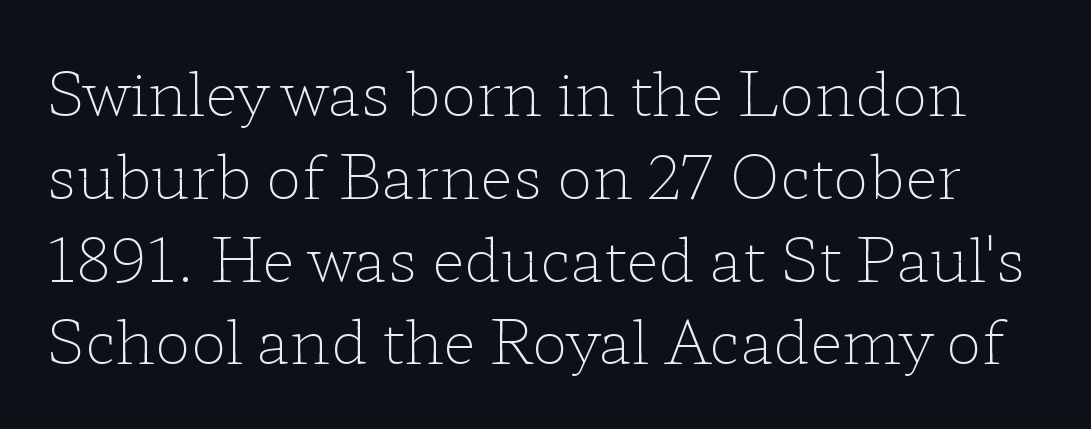
Q: Is the text bold? A: No.
Q: Is the text italic (slanted)? A: No, it is upright.
Q: Is the typeface a serif or a sans-serif typeface? A: Serif.
Q: Is the text underlined? A: No.
Q: Is the spacing between letters normal or unusually wide? A: Normal.
Q: Is the spacing between lines tight, normal or loose? A: Normal.
Q: Width (condensed, normal, or wide)? A: Wide.
Q: Stroke contrast? A: Low.
Q: x-height? A: Medium.
Q: Monospaced? A: No.
